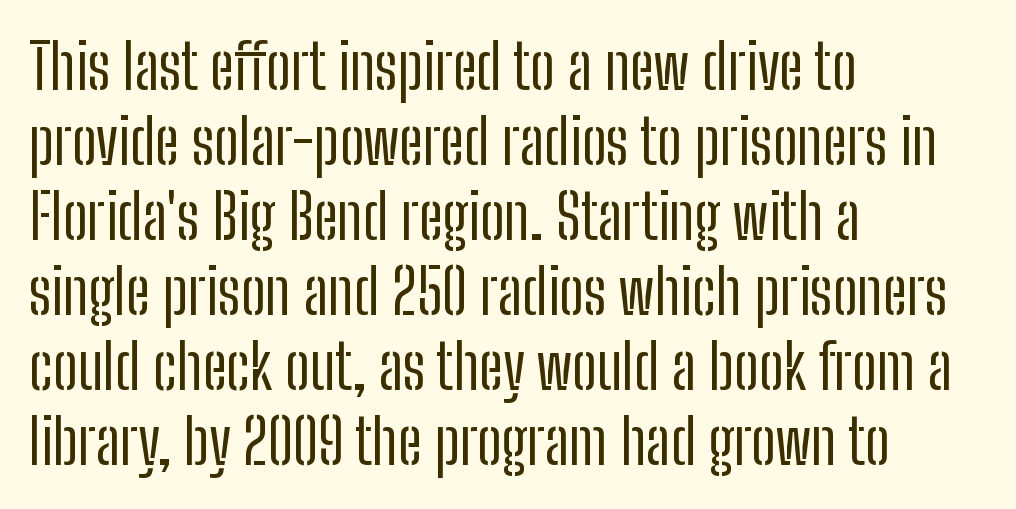
The rendering anchors every line to the left-hand side. You can tell it's not italic because the verticals are truly vertical. Each letter keeps its own natural width here, so spacing adapts to shape. The strip under each line holds only bare page.
